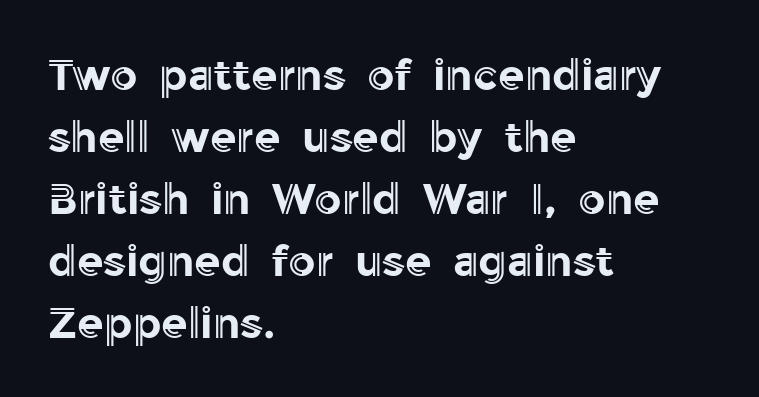
Note the varied advance widths — an 'i' is clearly narrower than an 'm'. Short note: letters normally spaced. These lines stack with their left ends in a neat column. Students, observe: this is what conventionally led text looks like. Posture: straight, roman, zero tilt. Words float on clear page, feet unadorned.
